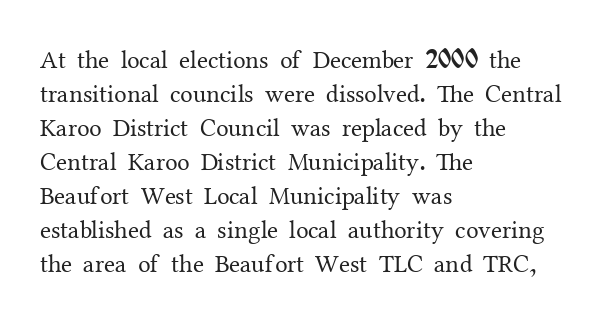
{"italic": "no", "bold": "no", "underline": "no", "align": "left", "line_spacing": "normal", "line_spacing_ratio": 1.36, "letter_spacing": "normal", "letter_spacing_em": 0.0, "glyph_px": 25}
